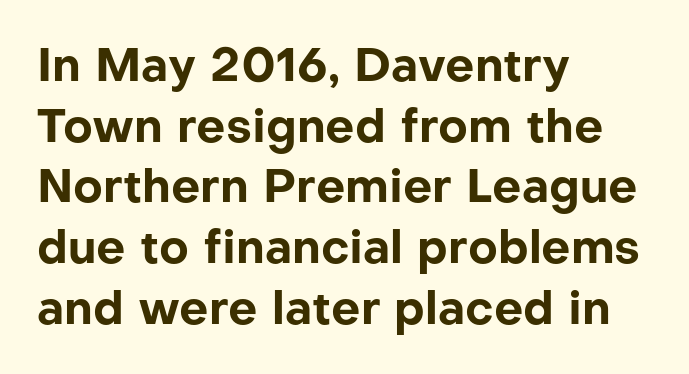
A bare baseline throughout the passage. No italicization has been applied; the sample stays upright. Classification — sans serif. Teacher's note: observe the even left margin — that is flush-left alignment. The designer left line spacing at the default.
